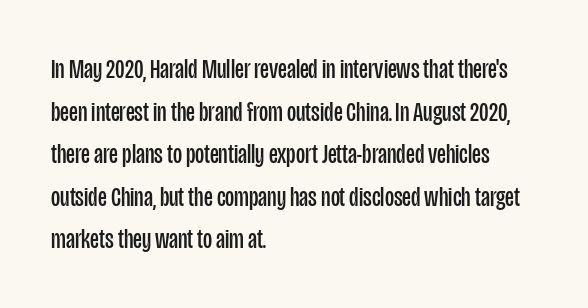
Q: Is the text bold? A: No.
Q: Is the text italic (slanted)? A: No, it is upright.
Q: Is the typeface a serif or a sans-serif typeface? A: Sans-serif.
Q: Is the text underlined? A: No.
Q: How is the paragraph aligned? A: Left-aligned.
Q: Is the spacing between letters normal or unusually wide? A: Normal.
Q: Is the spacing between lines tight, normal or loose? A: Normal.
Q: Width (condensed, normal, or wide)? A: Condensed.
Q: Stroke contrast? A: Low.
Q: x-height? A: Large.
Q: Monospaced? A: No.
